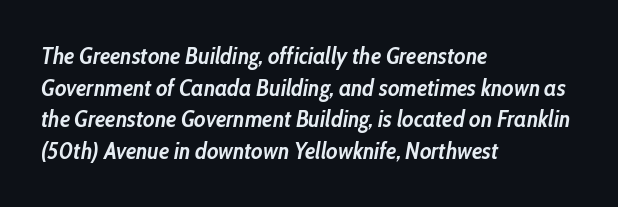
{"italic": "yes", "lean": "right", "slant_degrees": 10, "bold": "yes", "underline": "no", "align": "left", "line_spacing": "normal", "line_spacing_ratio": 1.38, "letter_spacing": "normal", "letter_spacing_em": 0.0, "glyph_px": 23}
